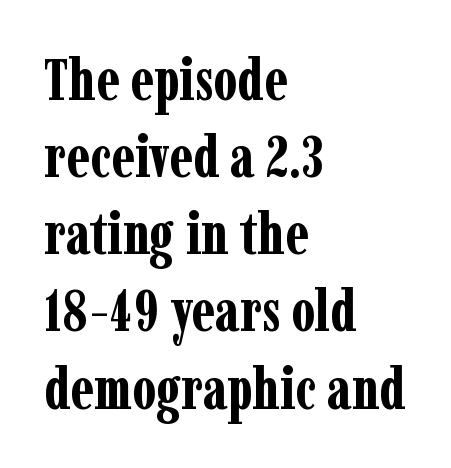
Q: Is the text bold? A: Yes.
Q: Is the text italic (slanted)? A: No, it is upright.
Q: Is the typeface a serif or a sans-serif typeface? A: Serif.
Q: Is the text underlined? A: No.
Q: How is the paragraph aligned? A: Left-aligned.
Q: Is the spacing between letters normal or unusually wide? A: Normal.
Q: Is the spacing between lines tight, normal or loose? A: Normal.
Q: Width (condensed, normal, or wide)? A: Condensed.
Q: Stroke contrast? A: Low.
Q: x-height? A: Medium.
Q: Monospaced? A: No.
